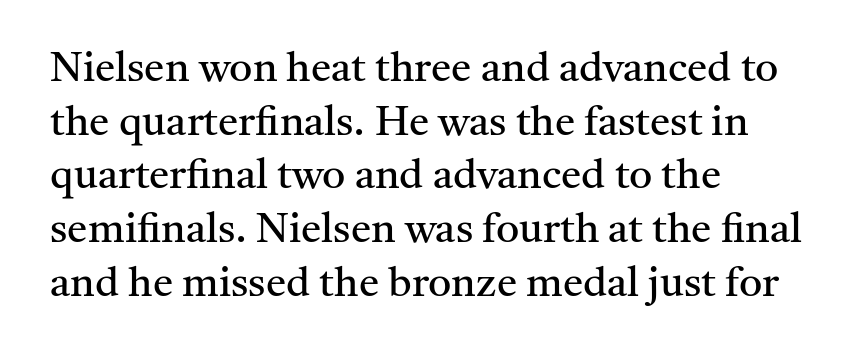
Q: Is the text bold? A: No.
Q: Is the text italic (slanted)? A: No, it is upright.
Q: Is the typeface a serif or a sans-serif typeface? A: Serif.
Q: Is the text underlined? A: No.
Q: How is the paragraph aligned? A: Left-aligned.
Q: Is the spacing between letters normal or unusually wide? A: Normal.
Q: Is the spacing between lines tight, normal or loose? A: Normal.
Q: Width (condensed, normal, or wide)? A: Normal.
Q: Stroke contrast? A: Medium.
Q: x-height? A: Medium.
Q: Monospaced? A: No.
